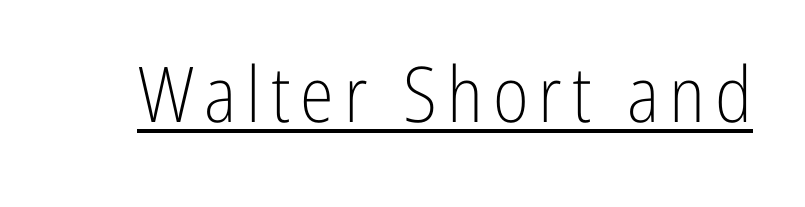
Do the letters lean? They stand straight. The rendering shows plain stroke endings on the letterforms — a sans-serif design. Is this a fixed-width face? No — the glyphs have proportional, varying widths. Glance below the letters and you will spot a drawn line.
